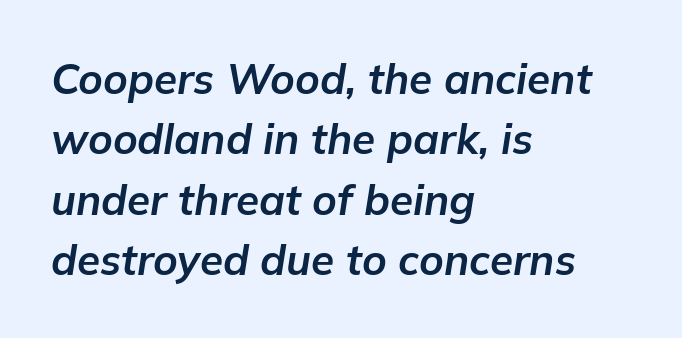
One glance says typical: line gaps are just what's usual. The horizontal fit of the characters is conventional and even. Letters rest on an invisible, unmarked baseline. The lettering tilts uniformly, giving the passage an italic look. Which margin do the lines hug? The left one — the right edge is uneven.
